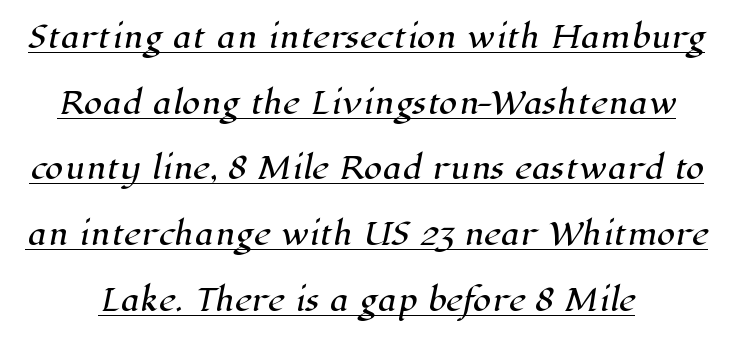
Q: Is the typeface a serif or a sans-serif typeface? A: Serif.
Q: Is the text underlined? A: Yes.
Q: Is the spacing between letters normal or unusually wide? A: Normal.
Q: Is the spacing between lines tight, normal or loose? A: Loose.
Q: Width (condensed, normal, or wide)? A: Normal.
Q: Stroke contrast? A: High.
Q: x-height? A: Medium.
Q: Monospaced? A: No.
